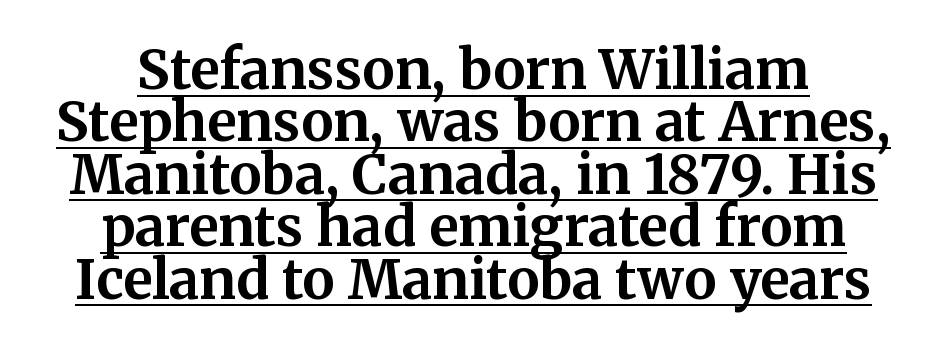
A rule runs beneath these lines of type. Each word holds together tightly as a unit, with standard inter-letter gaps. Classification — serif. Students, observe: this is what under-led, compact text looks like.
